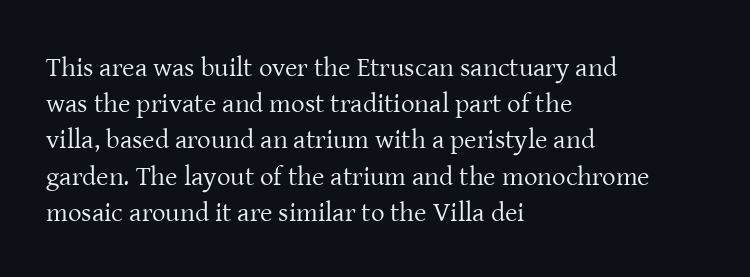
Q: Is the text bold? A: No.
Q: Is the text italic (slanted)? A: No, it is upright.
Q: Is the text underlined? A: No.
Q: How is the paragraph aligned? A: Left-aligned.
Q: Is the spacing between letters normal or unusually wide? A: Normal.
Q: Is the spacing between lines tight, normal or loose? A: Normal.
